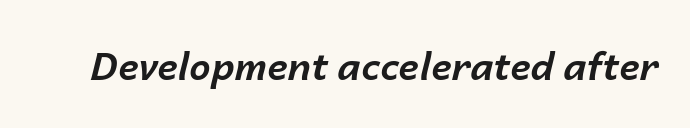
The image shows 38 px bold type, italic (leaning right); set normal letter spacing, not underlined; low stroke contrast and a medium x-height.
